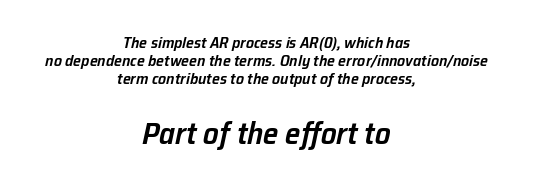
Descender tails drop into unmarked territory. If you folded the block vertically in half, each line would mirror itself in length. How heavy is the stroke? Medium-heavy — a semibold, shy of bold. This sample has the flowing, uneven cadence of proportional lettering.
